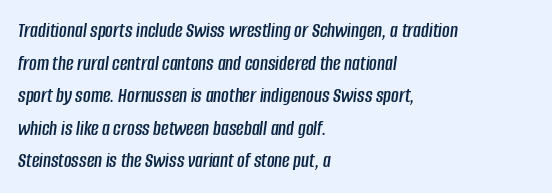
Reading down the block, your eye returns to a fixed left position each line. These lines were composed using italics. The specimen omits any rule beneath the text block's lines. Horizontal bands of white between lines are of average thickness.
